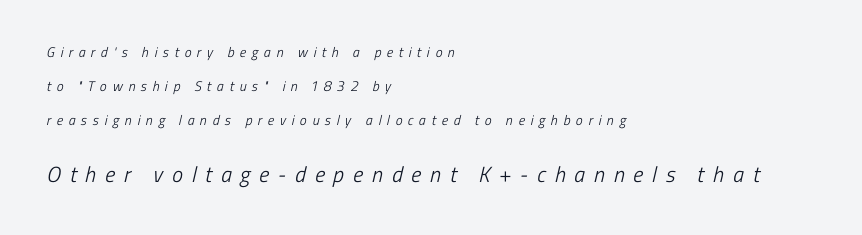
The font is comparable to plain body text, perhaps lighter. You could fit nearly another row in the gap between these rows. Line starts are locked; line ends wander. The lower block of text is set noticeably larger than the block above it. The foot of each line stays bare and open. The type is letterspaced generously, with wide tracking.
